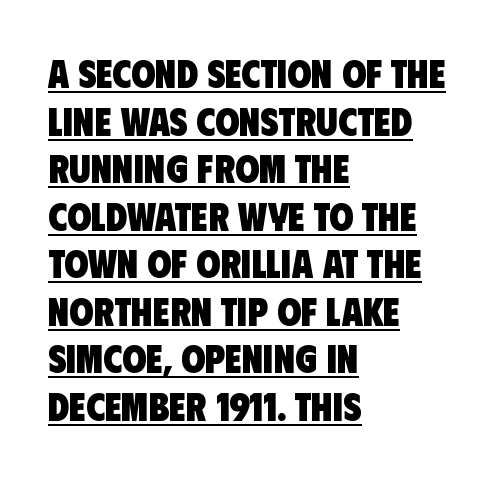
The face used here has the dense, thick strokes of a bold. Here the glyphs are tracked normally, forming tight word shapes. Each line of the rendering has a horizontal stroke beneath the glyphs. This sample uses a sans-serif face. The paragraph has a hard left edge and a soft right edge. These lines are rendered in a variable-pitch font.
